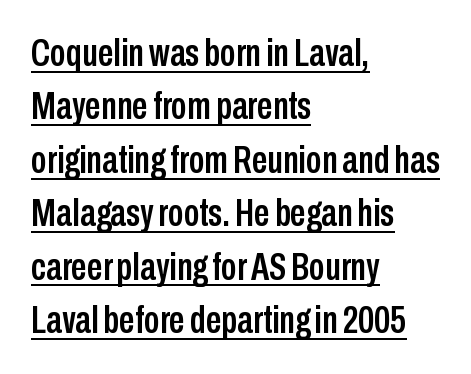
{"serif": "no", "italic": "no", "width": "condensed", "stroke_contrast": "low", "x_height": "medium", "monospaced": "no", "underline": "yes", "align": "left", "line_spacing": "normal", "line_spacing_ratio": 1.37, "letter_spacing": "normal", "letter_spacing_em": 0.0, "glyph_px": 39}
